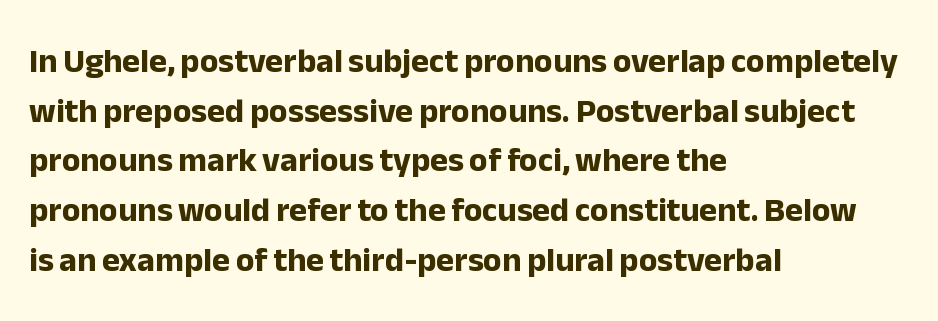
Notice how thick the strokes are: this is what a full bold looks like. Is this a fixed-width face? No — the glyphs have proportional, varying widths. Glyph-to-glyph distance matches everyday printed text. Examine the stroke ends and you'll find no serifs.
